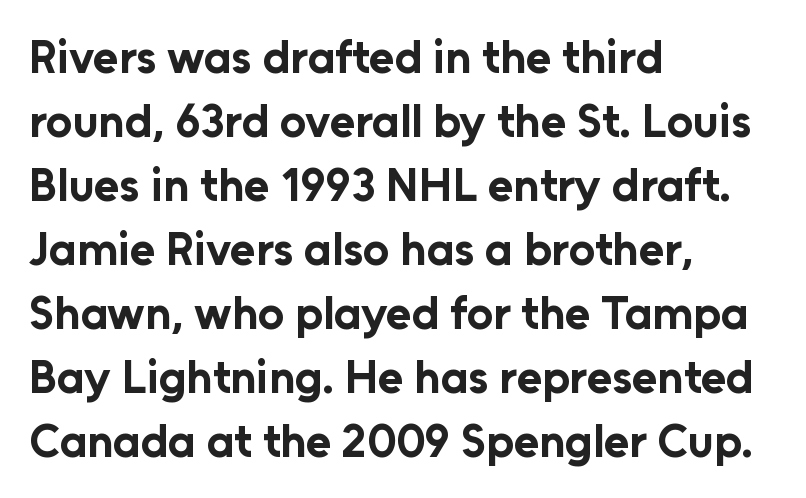
The image shows 46 px bold sans-serif type, upright; set left-aligned, normal line spacing (1.39x), normal letter spacing, not underlined; low stroke contrast and a medium x-height.
